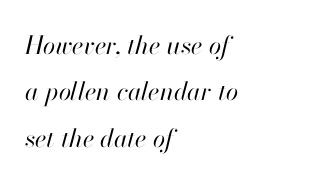
The image shows 25 px text type, italic (leaning right); set left-aligned, line spacing 1.86x, normal letter spacing, not underlined.
